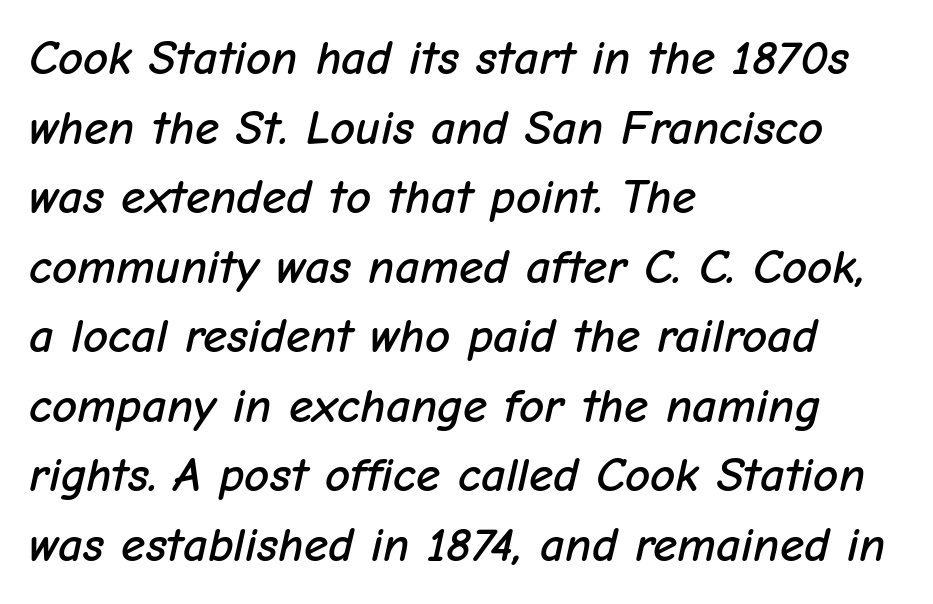
{"italic": "yes", "lean": "right", "slant_degrees": 12, "width": "normal", "stroke_contrast": "low", "x_height": "medium", "monospaced": "no", "underline": "no", "align": "left", "line_spacing": "normal", "line_spacing_ratio": 1.42, "letter_spacing": "normal", "letter_spacing_em": 0.0, "glyph_px": 49}
